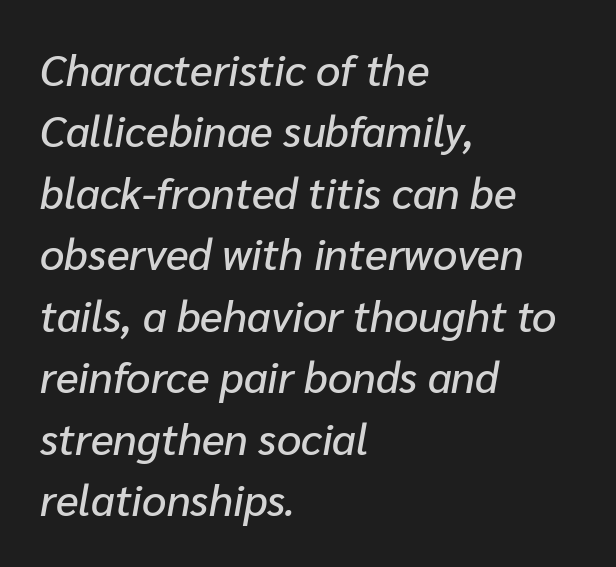
Quick note: interline space is typical. Each word holds together tightly as a unit, with standard inter-letter gaps. Proportional: the letters do not fall into vertical columns. Typeset ragged right — the left edge is the straight one.
